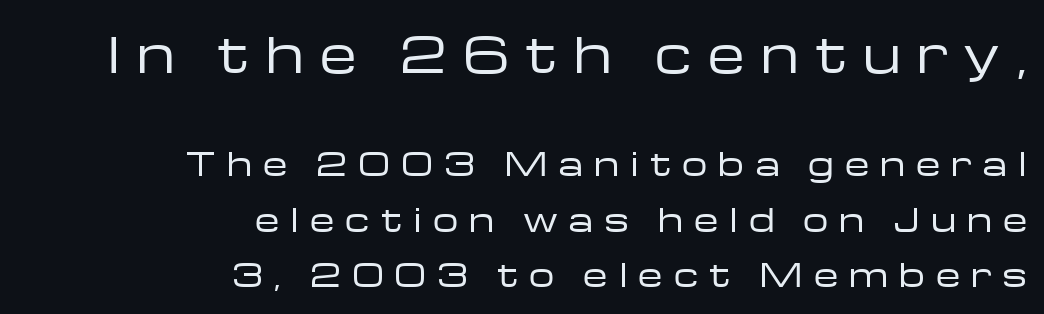
{"serif": "no", "italic": "no", "bold": "no", "weight": "regular", "width": "wide", "stroke_contrast": "low", "x_height": "medium", "monospaced": "no", "underline": "no", "align": "right", "line_spacing_ratio": 1.74, "letter_spacing": "wide", "letter_spacing_em": 0.34, "larger_block": "first", "size_ratio": 1.5, "glyph_px": 48}
